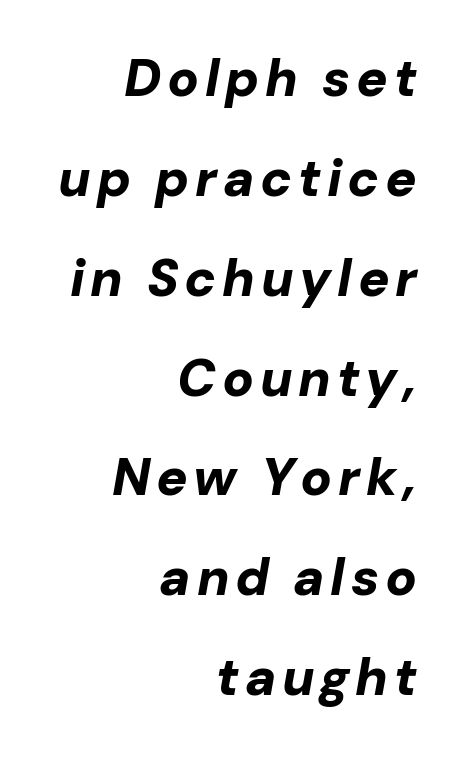
Q: Is the text bold? A: Yes.
Q: Is the text italic (slanted)? A: Yes, it leans right by about 10 degrees.
Q: Is the text underlined? A: No.
Q: How is the paragraph aligned? A: Right-aligned.
Q: Is the spacing between lines tight, normal or loose? A: Loose.
Q: Width (condensed, normal, or wide)? A: Normal.
Q: Stroke contrast? A: Low.
Q: x-height? A: Medium.
Q: Monospaced? A: No.
